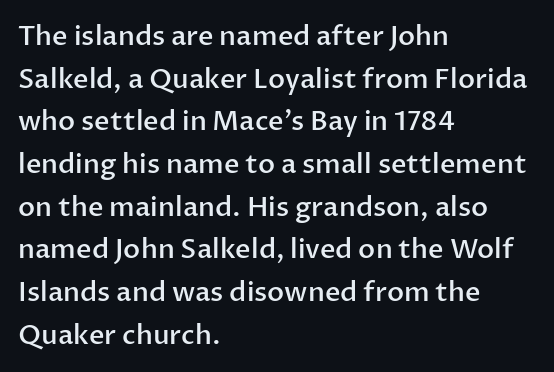
Q: Is the text bold? A: Semi-bold.
Q: Is the text italic (slanted)? A: No, it is upright.
Q: Is the text underlined? A: No.
Q: How is the paragraph aligned? A: Left-aligned.
Q: Is the spacing between letters normal or unusually wide? A: Normal.
Q: Is the spacing between lines tight, normal or loose? A: Normal.
